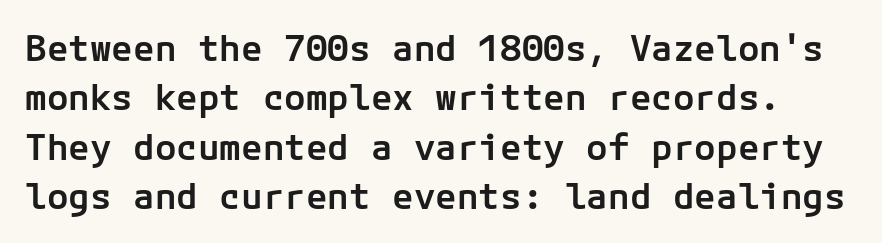
Q: Is the text bold? A: Semi-bold.
Q: Is the text italic (slanted)? A: No, it is upright.
Q: Is the typeface a serif or a sans-serif typeface? A: Sans-serif.
Q: Is the text underlined? A: No.
Q: Is the spacing between letters normal or unusually wide? A: Normal.
Q: Is the spacing between lines tight, normal or loose? A: Normal.
Q: Width (condensed, normal, or wide)? A: Normal.
Q: Stroke contrast? A: Low.
Q: x-height? A: Medium.
